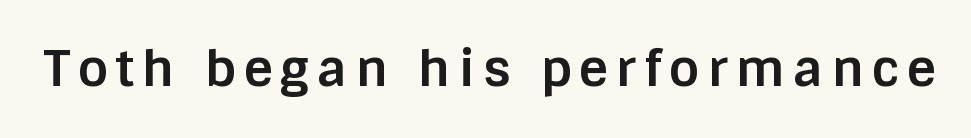
The image shows 50 px bold sans-serif type, upright; set not underlined; low stroke contrast and a large x-height.
